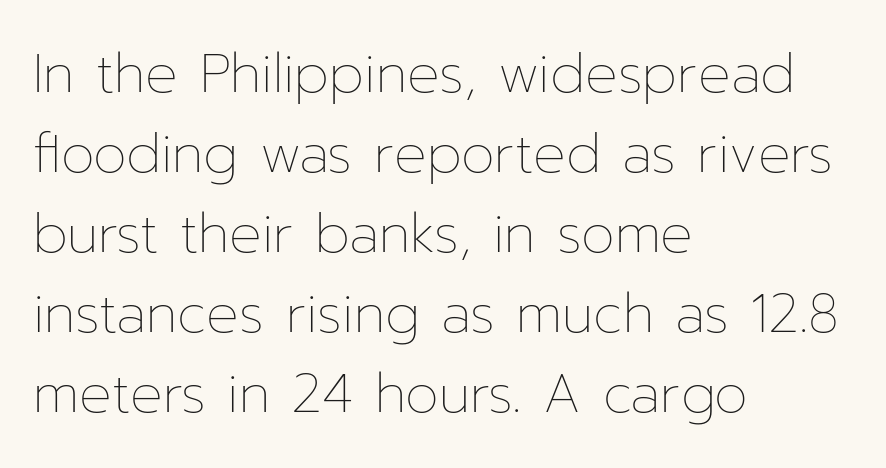
Q: Is the text bold? A: No.
Q: Is the text italic (slanted)? A: No, it is upright.
Q: Is the text underlined? A: No.
Q: How is the paragraph aligned? A: Left-aligned.
Q: Is the spacing between letters normal or unusually wide? A: Normal.
Q: Is the spacing between lines tight, normal or loose? A: Normal.
Q: Width (condensed, normal, or wide)? A: Normal.
Q: Stroke contrast? A: Low.
Q: x-height? A: Medium.
Q: Monospaced? A: No.
